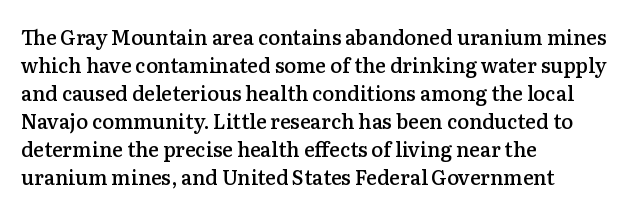
The image shows 20 px text type, upright; set left-aligned, normal line spacing (1.4x), normal letter spacing, not underlined.
